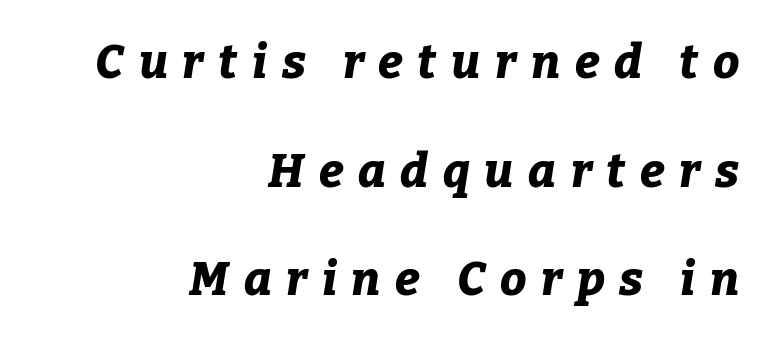
Q: Is the text bold? A: Yes.
Q: Is the text italic (slanted)? A: Yes, it leans right by about 9 degrees.
Q: Is the text underlined? A: No.
Q: How is the paragraph aligned? A: Right-aligned.
Q: Is the spacing between letters normal or unusually wide? A: Unusually wide.
Q: Is the spacing between lines tight, normal or loose? A: Loose.
Q: Width (condensed, normal, or wide)? A: Normal.
Q: Stroke contrast? A: Low.
Q: x-height? A: Medium.
Q: Monospaced? A: No.
